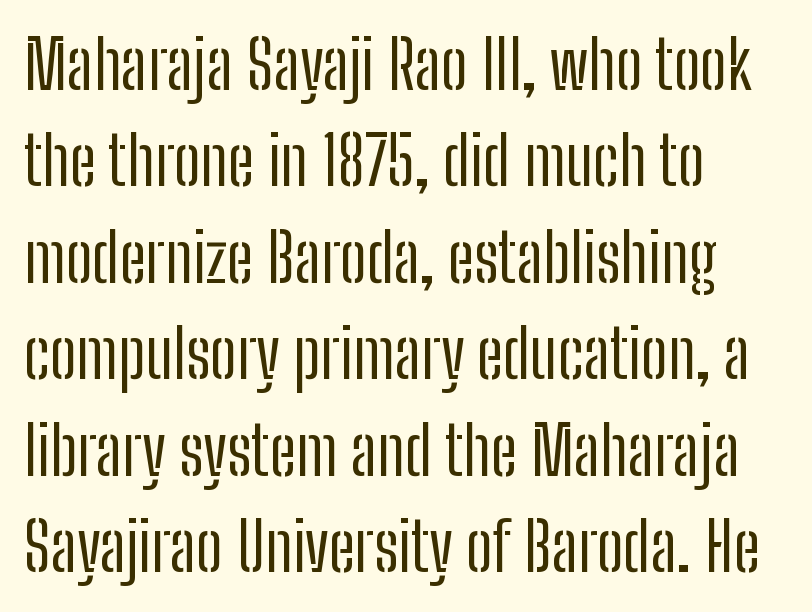
Honestly, the row spacing looks completely unremarkable. Every character sits straight up, as roman type does. The letters advance in unequal steps, a hallmark of proportional type. Type style note: lacks serifs. Stem width sits at or under what a default text font uses.
